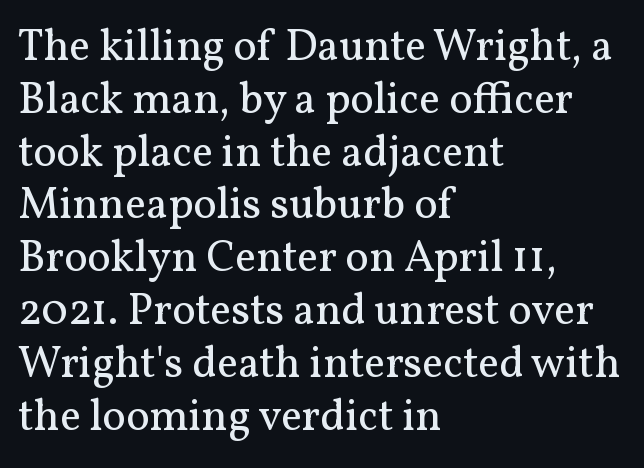
Q: Is the text bold? A: No.
Q: Is the text italic (slanted)? A: No, it is upright.
Q: Is the typeface a serif or a sans-serif typeface? A: Serif.
Q: Is the text underlined? A: No.
Q: How is the paragraph aligned? A: Left-aligned.
Q: Is the spacing between letters normal or unusually wide? A: Normal.
Q: Width (condensed, normal, or wide)? A: Normal.
Q: Stroke contrast? A: Medium.
Q: x-height? A: Medium.
Q: Monospaced? A: No.
